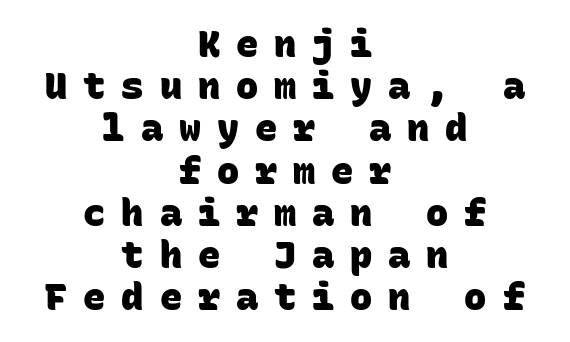
{"serif": "no", "bold": "yes", "weight": "heavy", "width": "normal", "stroke_contrast": "low", "x_height": "large", "monospaced": "yes", "underline": "no", "align": "center", "line_spacing": "tight", "line_spacing_ratio": 1.14, "letter_spacing": "wide", "letter_spacing_em": 0.43, "glyph_px": 37}
